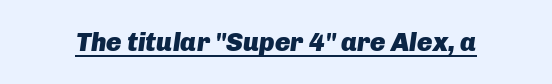
Does the lettering tilt? It does — this is italic. These words are printed bold, with thick strokes throughout. The horizontal fit of the characters is conventional and even. Each line of the rendering has a horizontal stroke beneath the glyphs.
